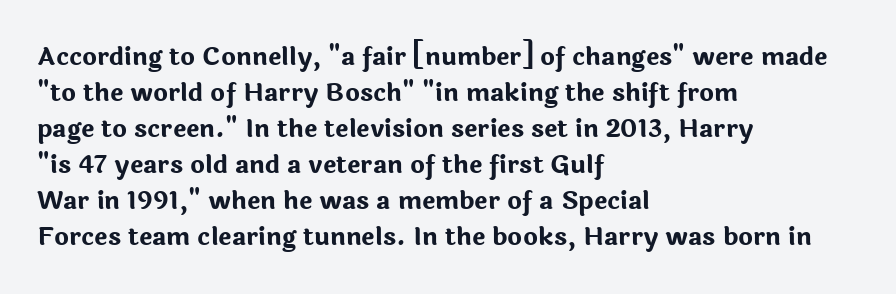
The image shows 25 px bold type, upright; set left-aligned, normal line spacing (1.44x), normal letter spacing, not underlined.
